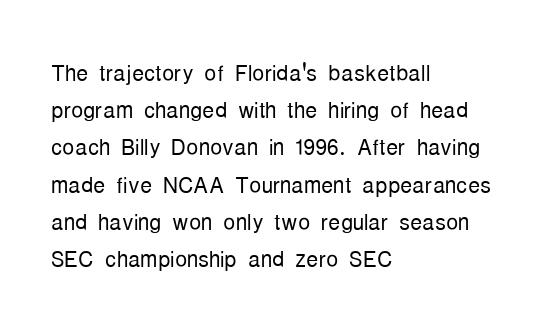
The image shows 30 px light, condensed sans-serif type, upright; set left-aligned, line spacing 1.24x, normal letter spacing, not underlined; low stroke contrast and a medium x-height.
